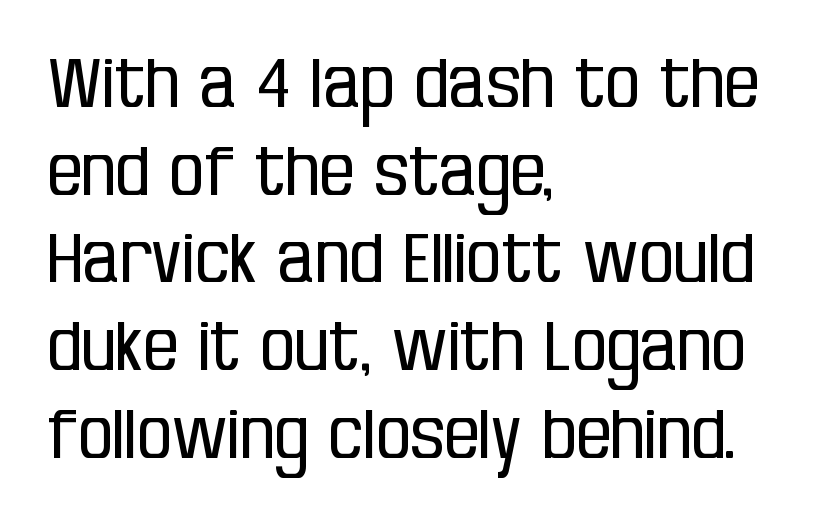
{"serif": "no", "italic": "no", "bold": "no", "weight": "regular", "width": "condensed", "stroke_contrast": "low", "x_height": "large", "monospaced": "no", "underline": "no", "align": "left", "line_spacing": "normal", "line_spacing_ratio": 1.27, "letter_spacing": "normal", "letter_spacing_em": 0.0, "glyph_px": 69}
